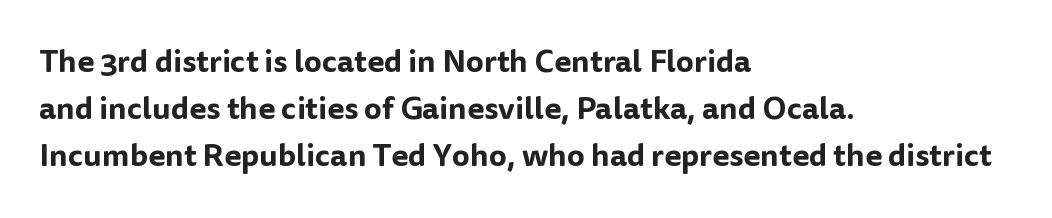
The image shows 31 px sans-serif type, upright; set left-aligned, normal line spacing (1.51x), normal letter spacing, not underlined; low stroke contrast and a medium x-height.
